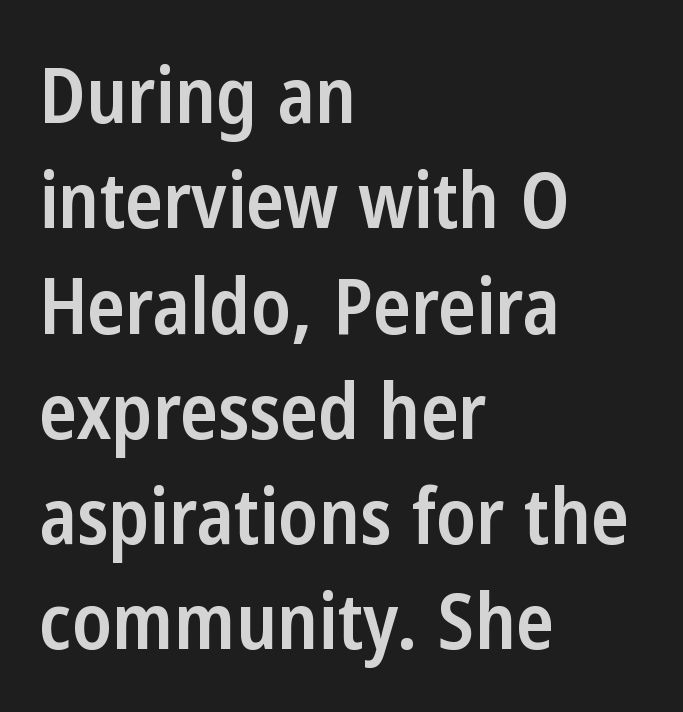
The image shows 78 px semibold, condensed sans-serif type, upright; set left-aligned, normal line spacing (1.35x), normal letter spacing, not underlined; low stroke contrast and a medium x-height.
